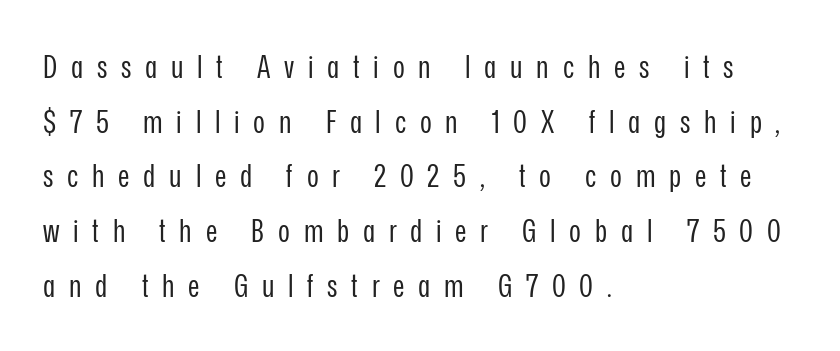
It's the straight-up-and-down kind of type. This sample is left-justified, so line endings fall wherever the words run out. The string is rendered with underlining switched off. These lines are rendered in a variable-pitch font. This is sans-serif lettering, the kind often seen on screens and signage. Each stroke keeps to a modest, everyday thickness or less.
